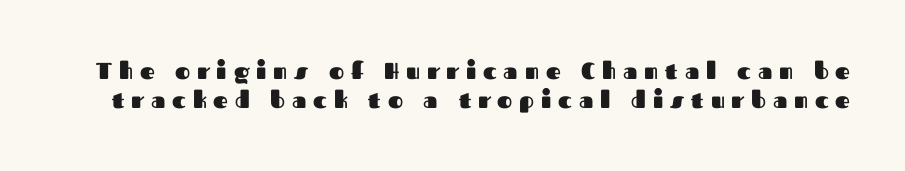
Q: Is the text bold? A: Yes.
Q: Is the text italic (slanted)? A: No, it is upright.
Q: Is the text underlined? A: No.
Q: Is the spacing between letters normal or unusually wide? A: Unusually wide.
Q: Is the spacing between lines tight, normal or loose? A: Normal.
